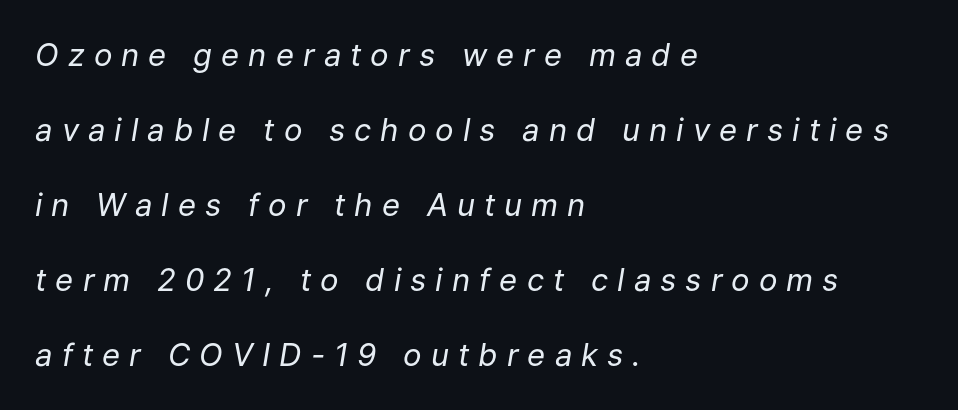
{"italic": "yes", "lean": "right", "slant_degrees": 9, "bold": "no", "weight": "regular", "width": "normal", "stroke_contrast": "low", "x_height": "medium", "monospaced": "no", "underline": "no", "align": "left", "line_spacing": "loose", "line_spacing_ratio": 2.42, "letter_spacing": "wide", "letter_spacing_em": 0.29, "glyph_px": 31}
